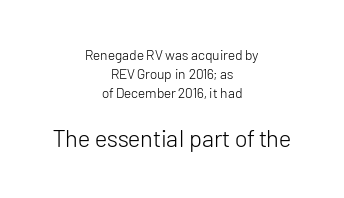
The image shows 24 px text type, upright; set centered, normal line spacing (1.37x), normal letter spacing, not underlined; the second (bottom) block is 1.71x larger.
